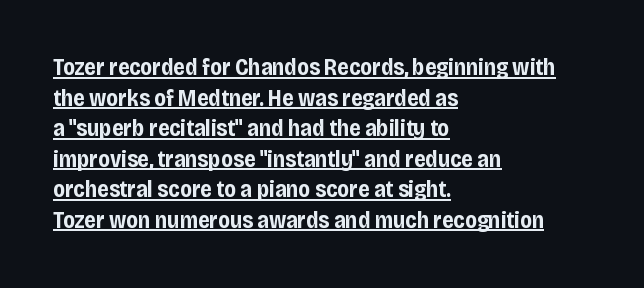
Q: Is the text bold? A: Yes.
Q: Is the text italic (slanted)? A: No, it is upright.
Q: Is the text underlined? A: Yes.
Q: How is the paragraph aligned? A: Left-aligned.
Q: Is the spacing between letters normal or unusually wide? A: Normal.
Q: Is the spacing between lines tight, normal or loose? A: Normal.
